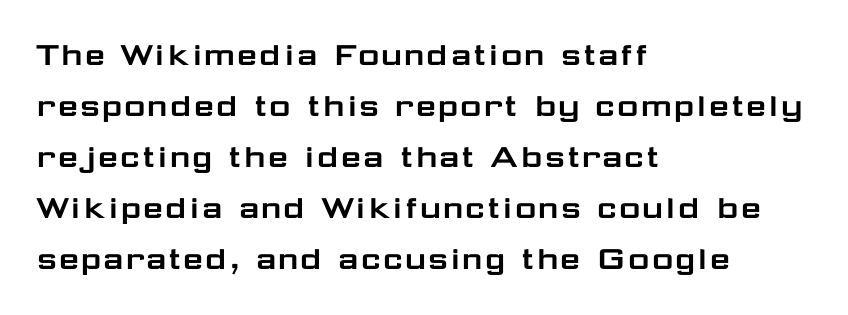
A clean baseline with only descenders dipping below it. It's the straight-up-and-down kind of type. Note the varied advance widths — an 'i' is clearly narrower than an 'm'. The letterforms sit shoulder to shoulder at normal distance. The setting favours the left margin, as ordinary paragraphs usually do.
